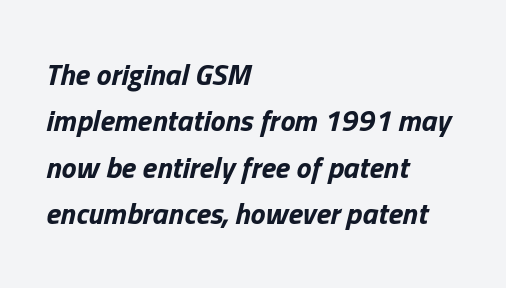
The paragraph has a hard left edge and a soft right edge. The rendering keeps characters at their native spacing. The space between consecutive lines is moderate. This is oblique type, the kind used for emphasis or titles. Quick note: underline off. The glyphs have the mass of a bold cut.
